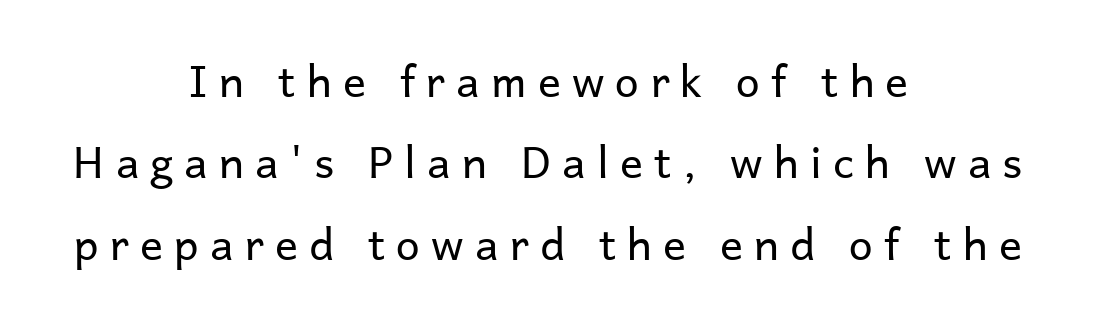
Weight class: somewhere from thin through regular. A roman cut, with each character standing at attention. The letters advance in unequal steps, a hallmark of proportional type. Horizontal alignment here is central, giving a formal, balanced look. Does the type have serifs? No, each stem ends abruptly.
